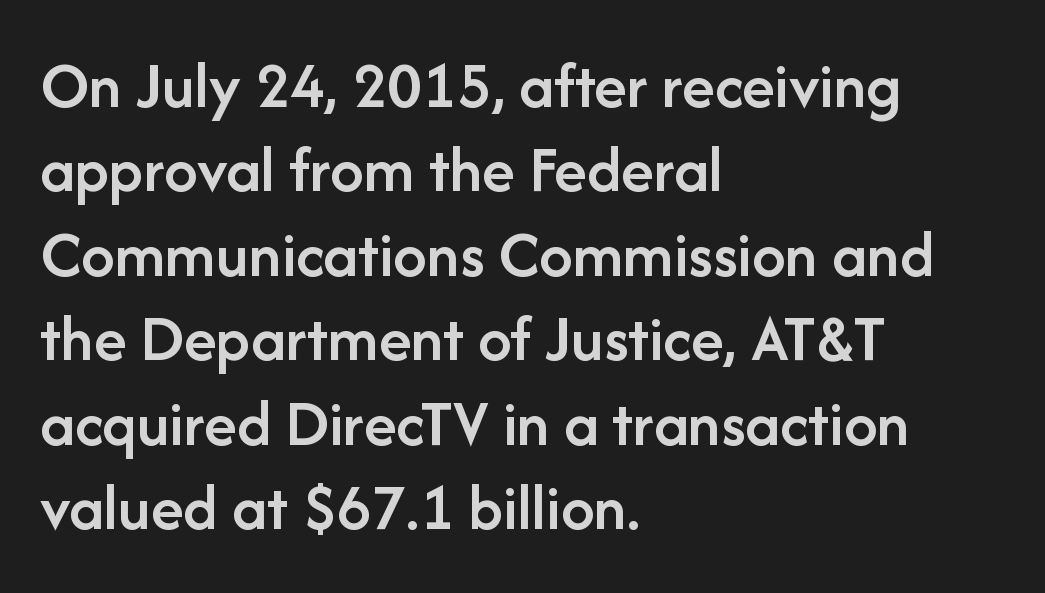
The string is rendered with underlining switched off. Compared with typical paragraphs, the rows here are spaced about the same. Notice the strokes are somewhat thickened but not fully heavy: this is a semibold. The rendering keeps characters at their native spacing. Italic? Not at all — the glyphs are vertical.
